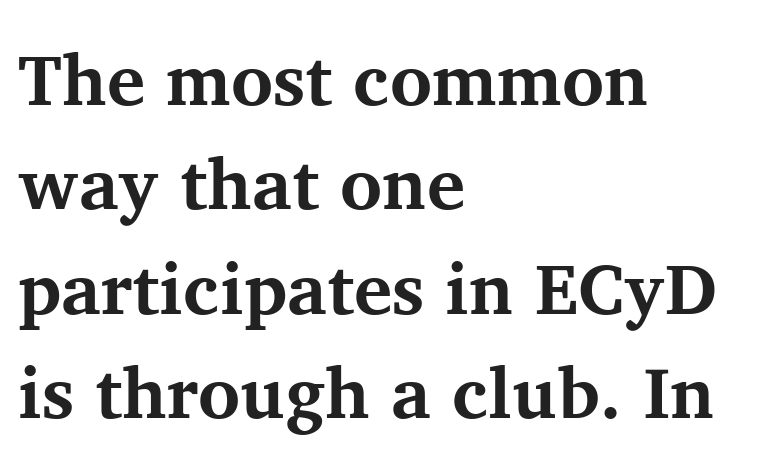
The letters stand straight up with perfectly vertical stems. Does the leading feel generous? No, just average. The lines are quadded left. You could not count columns in this text — the font is proportionally spaced.
